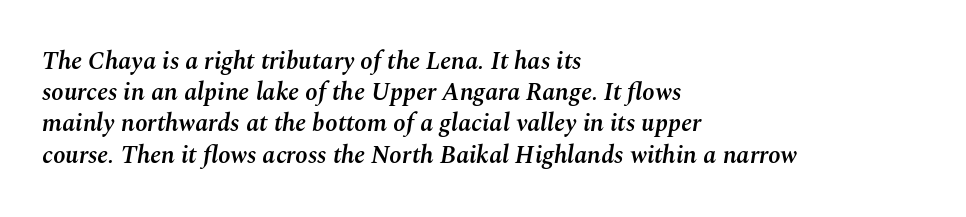
This block has exactly the height ordinary leading produces. This rendering features lettering with no underline. The passage shown leans; its letterforms are oblique. Short note: letters normally spaced.
